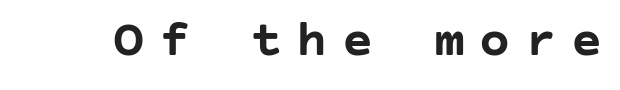
{"serif": "no", "italic": "no", "bold": "yes", "weight": "semibold", "width": "normal", "stroke_contrast": "low", "x_height": "large", "underline": "no", "letter_spacing": "wide", "letter_spacing_em": 0.28, "glyph_px": 52}
